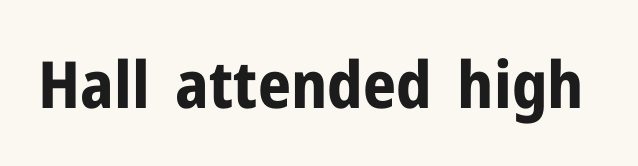
Q: Is the text bold? A: Yes.
Q: Is the text italic (slanted)? A: No, it is upright.
Q: Is the typeface a serif or a sans-serif typeface? A: Sans-serif.
Q: Is the text underlined? A: No.
Q: Is the spacing between letters normal or unusually wide? A: Normal.
Q: Width (condensed, normal, or wide)? A: Normal.
Q: Stroke contrast? A: Low.
Q: x-height? A: Medium.
Q: Monospaced? A: No.
